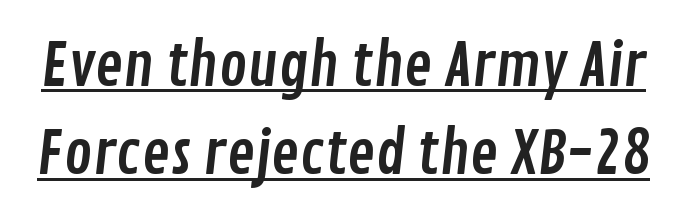
{"serif": "no", "width": "condensed", "stroke_contrast": "low", "x_height": "medium", "monospaced": "no", "underline": "yes", "line_spacing": "normal", "line_spacing_ratio": 1.5, "letter_spacing": "normal", "letter_spacing_em": 0.0, "glyph_px": 59}
